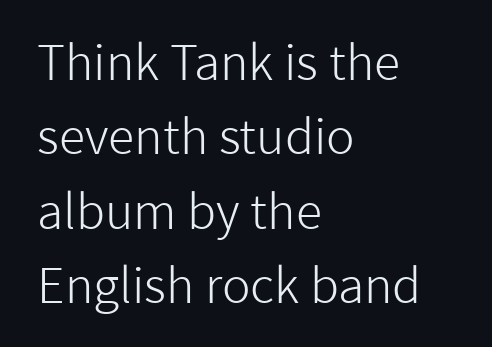
{"serif": "no", "italic": "no", "bold": "no", "weight": "light", "width": "normal", "stroke_contrast": "low", "x_height": "medium", "monospaced": "no", "underline": "no", "align": "left", "line_spacing": "normal", "line_spacing_ratio": 1.55, "letter_spacing": "normal", "letter_spacing_em": 0.0, "glyph_px": 48}
